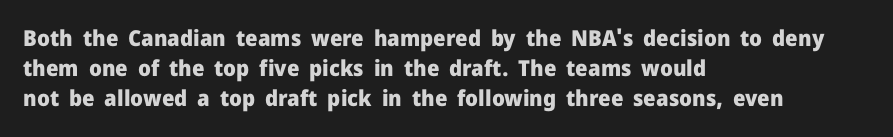
The image shows 22 px bold type, upright; set left-aligned, normal line spacing (1.37x), normal letter spacing, not underlined.
